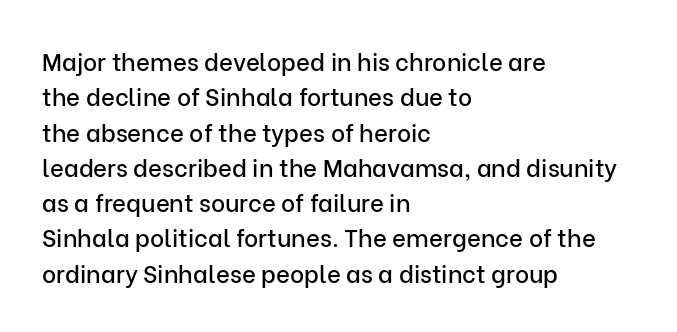
Q: Is the text italic (slanted)? A: No, it is upright.
Q: Is the text underlined? A: No.
Q: How is the paragraph aligned? A: Left-aligned.
Q: Is the spacing between letters normal or unusually wide? A: Normal.
Q: Is the spacing between lines tight, normal or loose? A: Normal.
